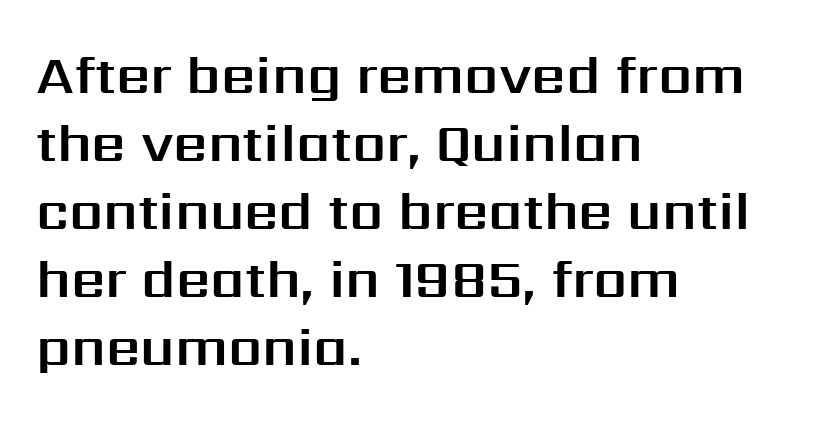
The image shows 54 px sans-serif type, upright; set left-aligned, normal line spacing (1.26x), normal letter spacing, not underlined; medium stroke contrast and a medium x-height.
